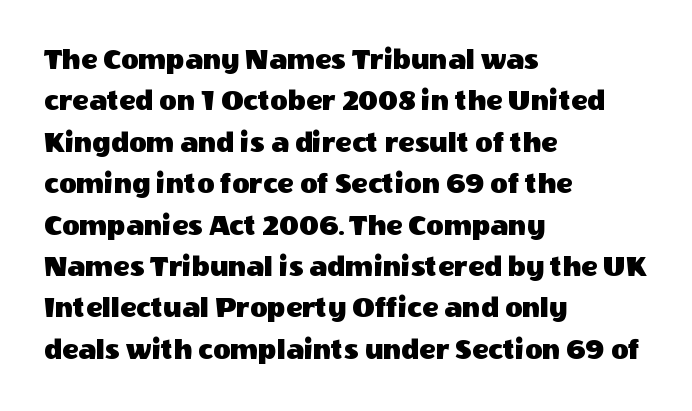
{"serif": "no", "italic": "no", "width": "normal", "x_height": "large", "monospaced": "no", "underline": "no", "align": "left", "line_spacing": "normal", "line_spacing_ratio": 1.38, "letter_spacing": "normal", "letter_spacing_em": 0.0, "glyph_px": 30}
